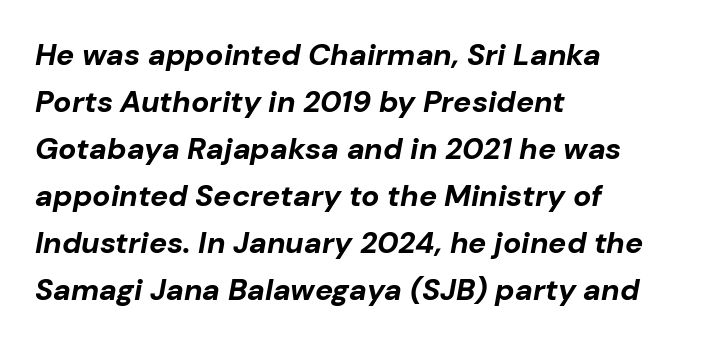
Q: Is the text bold? A: Yes.
Q: Is the text italic (slanted)? A: Yes, it leans right by about 10 degrees.
Q: Is the text underlined? A: No.
Q: How is the paragraph aligned? A: Left-aligned.
Q: Is the spacing between letters normal or unusually wide? A: Normal.
Q: Is the spacing between lines tight, normal or loose? A: Normal.
Q: Width (condensed, normal, or wide)? A: Normal.
Q: Stroke contrast? A: Low.
Q: x-height? A: Medium.
Q: Monospaced? A: No.
